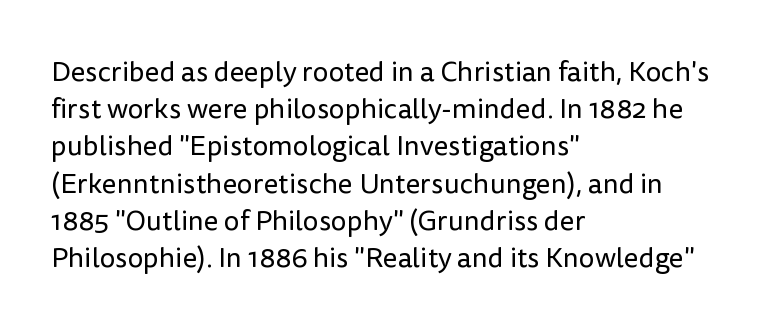
{"serif": "no", "italic": "no", "bold": "no", "weight": "regular", "width": "normal", "stroke_contrast": "low", "x_height": "medium", "monospaced": "no", "underline": "no", "align": "left", "line_spacing": "normal", "line_spacing_ratio": 1.33, "letter_spacing": "normal", "letter_spacing_em": 0.0, "glyph_px": 28}
